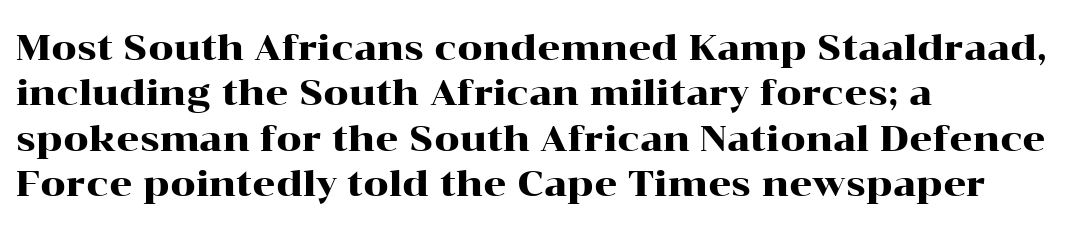
The image shows 36 px wide serif type, upright; set left-aligned, normal line spacing (1.26x), normal letter spacing, not underlined; high stroke contrast and a medium x-height.
